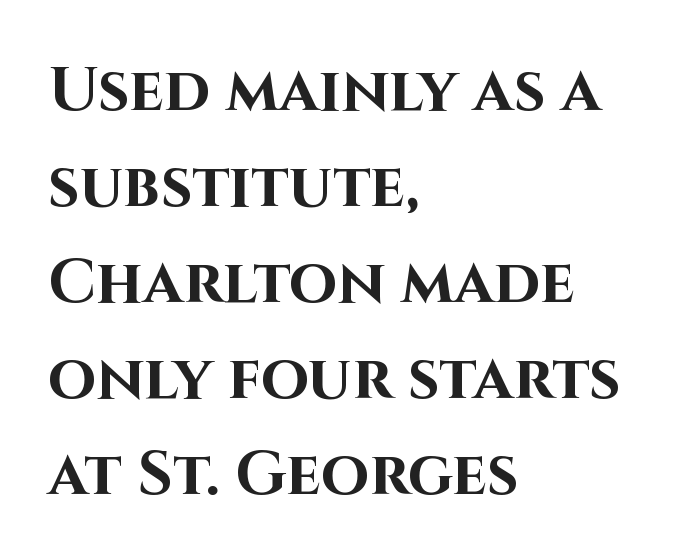
Q: Is the text bold? A: Yes.
Q: Is the text italic (slanted)? A: No, it is upright.
Q: Is the typeface a serif or a sans-serif typeface? A: Sans-serif.
Q: Is the text underlined? A: No.
Q: How is the paragraph aligned? A: Left-aligned.
Q: Is the spacing between letters normal or unusually wide? A: Normal.
Q: Is the spacing between lines tight, normal or loose? A: Normal.
Q: Width (condensed, normal, or wide)? A: Normal.
Q: Stroke contrast? A: High.
Q: x-height? A: Large.
Q: Monospaced? A: No.
